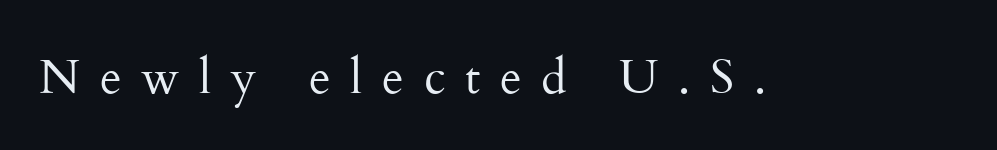
{"serif": "yes", "italic": "no", "bold": "no", "weight": "regular", "width": "normal", "stroke_contrast": "medium", "x_height": "small", "monospaced": "no", "underline": "no", "letter_spacing": "wide", "letter_spacing_em": 0.41, "glyph_px": 48}
